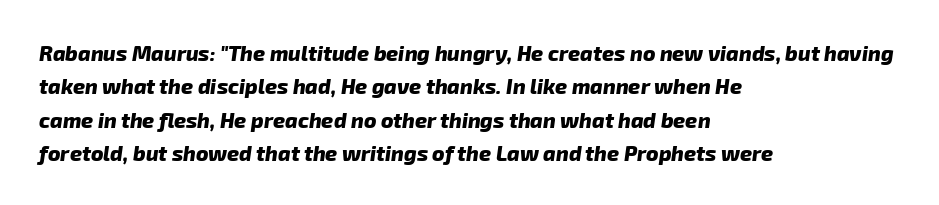
In terms of leading, this rendering sits right in the middle. Check the space under the baseline: it is left empty. What stands out about the letter spacing? Nothing — it is the standard amount. Alignment: flush left. Its strokes are broad and dark, the hallmark of bold type.
